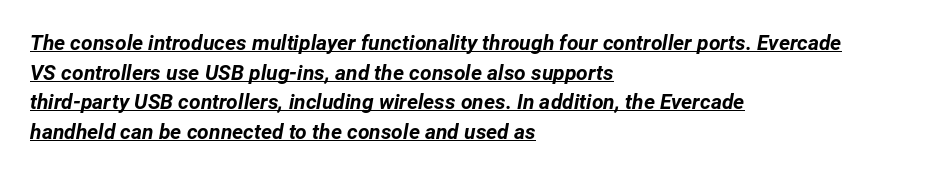
The gaps between neighbouring characters are ordinary and unremarkable. A typographer would call this underscored text. Line beginnings align vertically; line endings do not. The glyphs look as if they've been sheared to an angle. These lines sit exactly where default settings would place them. Thick stems and heavy bowls — unmistakably bold.
